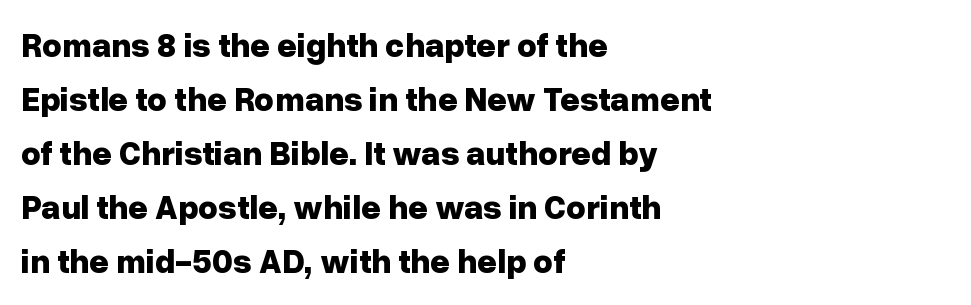
{"serif": "no", "italic": "no", "bold": "yes", "weight": "bold", "width": "normal", "stroke_contrast": "low", "x_height": "medium", "monospaced": "no", "underline": "no", "align": "left", "line_spacing": "normal", "line_spacing_ratio": 1.59, "letter_spacing": "normal", "letter_spacing_em": 0.0, "glyph_px": 34}
